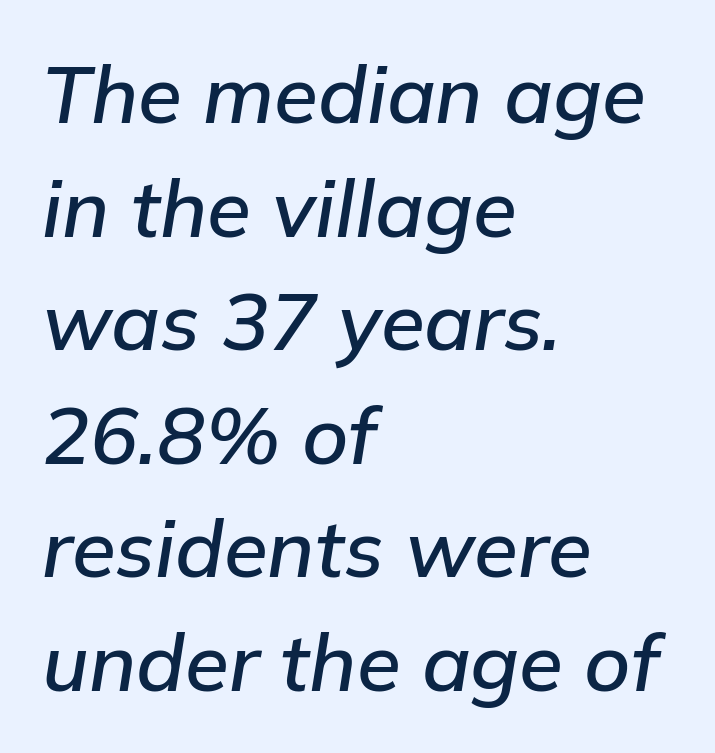
{"italic": "yes", "lean": "right", "slant_degrees": 9, "width": "normal", "stroke_contrast": "low", "x_height": "medium", "monospaced": "no", "underline": "no", "align": "left", "line_spacing": "normal", "line_spacing_ratio": 1.42, "letter_spacing": "normal", "letter_spacing_em": 0.0, "glyph_px": 80}
